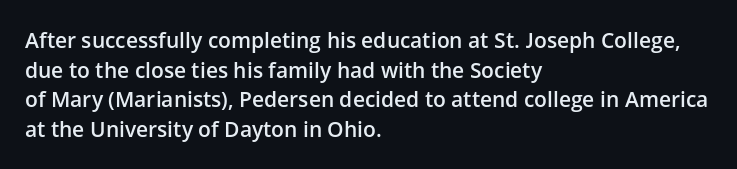
The image shows 21 px text type, upright; set left-aligned, normal line spacing (1.41x), normal letter spacing, not underlined.
